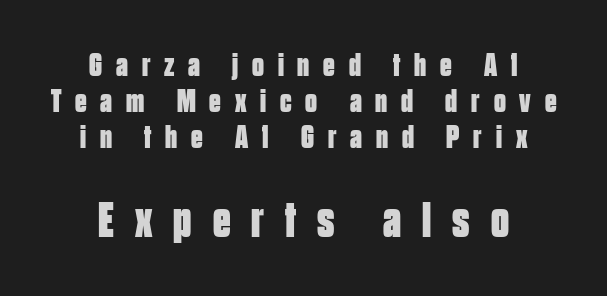
Q: Is the text bold? A: Yes.
Q: Is the text italic (slanted)? A: No, it is upright.
Q: Is the typeface a serif or a sans-serif typeface? A: Sans-serif.
Q: Is the text underlined? A: No.
Q: How is the paragraph aligned? A: Centered.
Q: Is the spacing between letters normal or unusually wide? A: Unusually wide.
Q: Is the spacing between lines tight, normal or loose? A: Tight.
Q: Which block of text is set in a larger size, the first (top) or the second (bottom)? A: The second (bottom) one.
Q: Width (condensed, normal, or wide)? A: Condensed.
Q: Stroke contrast? A: Low.
Q: x-height? A: Large.
Q: Monospaced? A: No.
